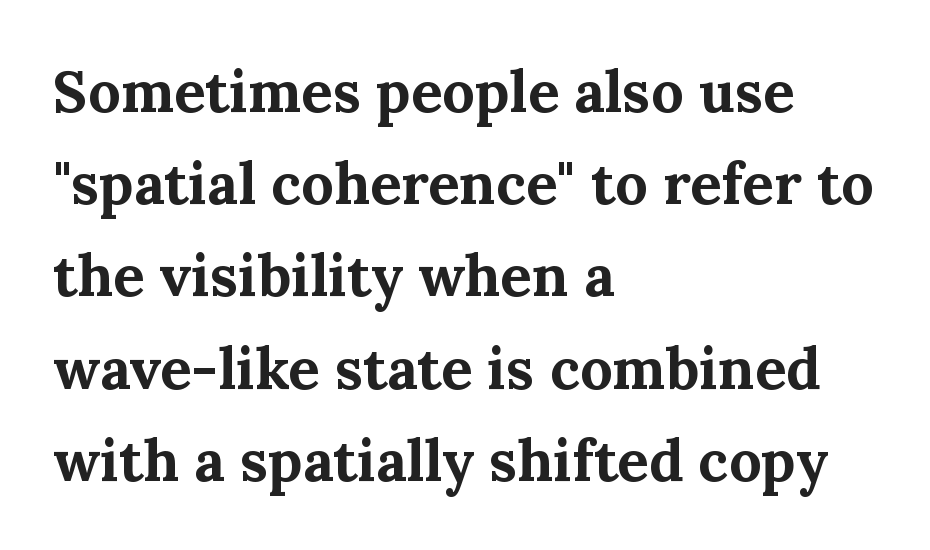
{"serif": "yes", "italic": "no", "bold": "yes", "weight": "bold", "width": "normal", "stroke_contrast": "medium", "x_height": "medium", "monospaced": "no", "underline": "no", "align": "left", "line_spacing": "normal", "line_spacing_ratio": 1.59, "letter_spacing": "normal", "letter_spacing_em": 0.0, "glyph_px": 58}
